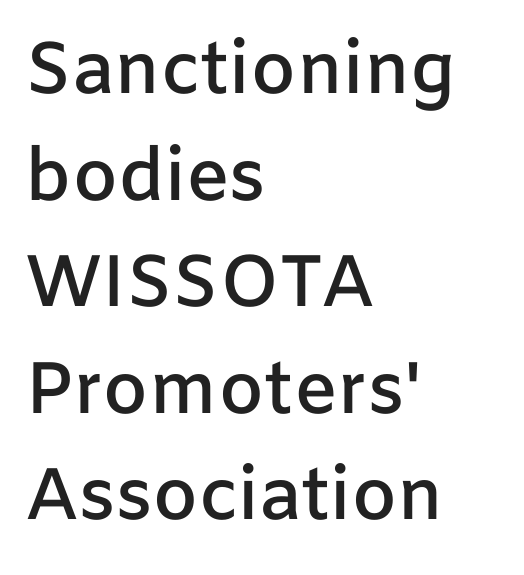
{"serif": "no", "italic": "no", "bold": "semi", "weight": "semibold", "width": "normal", "stroke_contrast": "low", "x_height": "medium", "monospaced": "no", "underline": "no", "align": "left", "line_spacing": "normal", "line_spacing_ratio": 1.46, "letter_spacing": "normal", "letter_spacing_em": 0.0, "glyph_px": 73}
